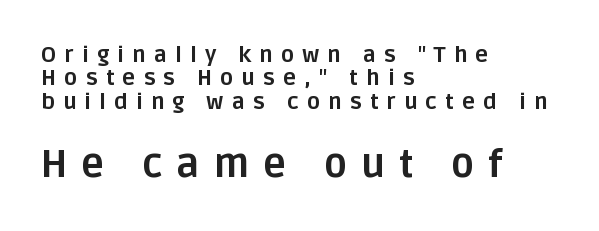
Q: Is the text bold? A: Yes.
Q: Is the text italic (slanted)? A: No, it is upright.
Q: Is the typeface a serif or a sans-serif typeface? A: Sans-serif.
Q: Is the text underlined? A: No.
Q: How is the paragraph aligned? A: Left-aligned.
Q: Is the spacing between letters normal or unusually wide? A: Unusually wide.
Q: Is the spacing between lines tight, normal or loose? A: Tight.
Q: Which block of text is set in a larger size, the first (top) or the second (bottom)? A: The second (bottom) one.
Q: Width (condensed, normal, or wide)? A: Normal.
Q: Stroke contrast? A: Low.
Q: x-height? A: Large.
Q: Monospaced? A: No.
